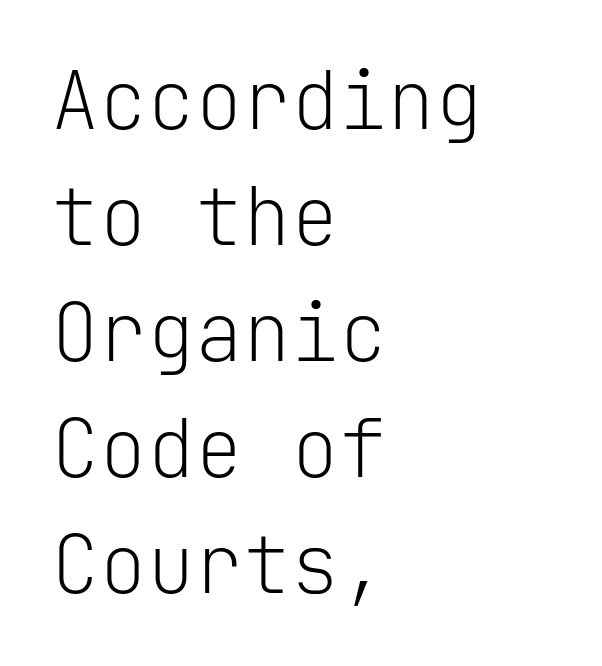
{"serif": "no", "italic": "no", "bold": "no", "weight": "light", "width": "normal", "stroke_contrast": "low", "x_height": "medium", "monospaced": "yes", "underline": "no", "align": "left", "line_spacing": "normal", "line_spacing_ratio": 1.45, "letter_spacing": "normal", "letter_spacing_em": 0.0, "glyph_px": 80}
